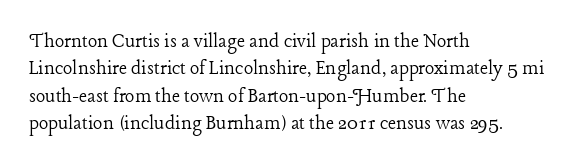
{"italic": "no", "bold": "no", "underline": "no", "align": "left", "line_spacing_ratio": 1.24, "letter_spacing": "normal", "letter_spacing_em": 0.0, "glyph_px": 22}
